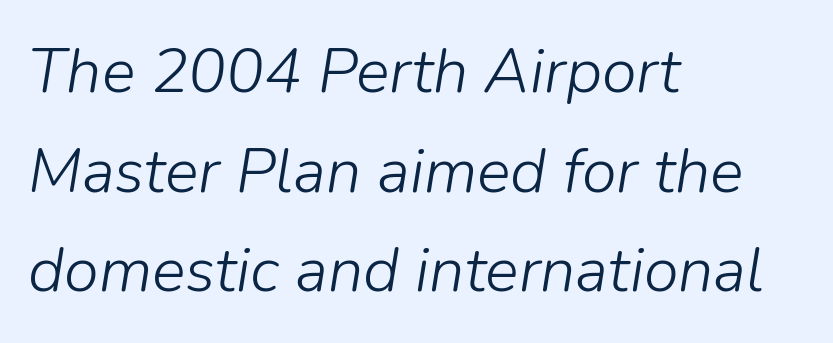
Q: Is the text bold? A: No.
Q: Is the text italic (slanted)? A: Yes, it leans right by about 9 degrees.
Q: Is the text underlined? A: No.
Q: How is the paragraph aligned? A: Left-aligned.
Q: Is the spacing between letters normal or unusually wide? A: Normal.
Q: Is the spacing between lines tight, normal or loose? A: Normal.
Q: Width (condensed, normal, or wide)? A: Normal.
Q: Stroke contrast? A: Low.
Q: x-height? A: Medium.
Q: Monospaced? A: No.
